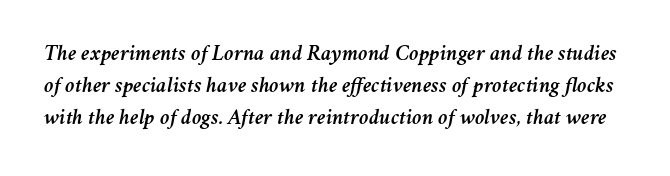
{"italic": "yes", "lean": "right", "slant_degrees": 11, "underline": "no", "line_spacing": "normal", "line_spacing_ratio": 1.46, "letter_spacing": "normal", "letter_spacing_em": 0.0, "glyph_px": 22}
